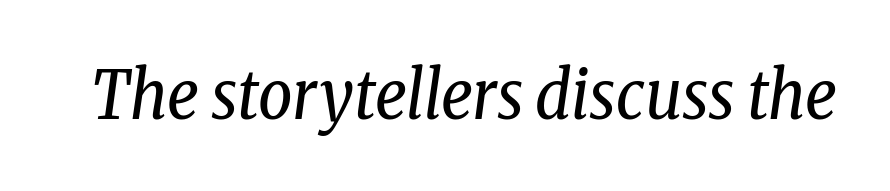
The image shows 67 px regular-weight, condensed serif type, italic (leaning right); set normal letter spacing, not underlined; low stroke contrast and a medium x-height.
